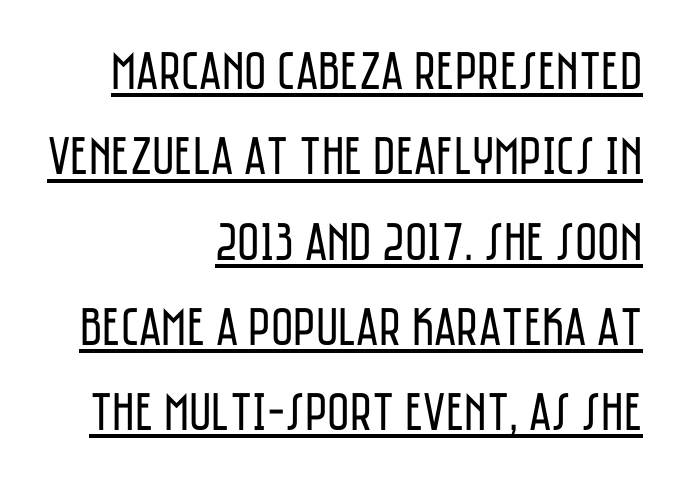
{"serif": "no", "italic": "no", "bold": "no", "weight": "regular", "width": "condensed", "stroke_contrast": "low", "x_height": "large", "monospaced": "no", "underline": "yes", "align": "right", "line_spacing": "normal", "line_spacing_ratio": 1.58, "letter_spacing": "normal", "letter_spacing_em": 0.0, "glyph_px": 54}
